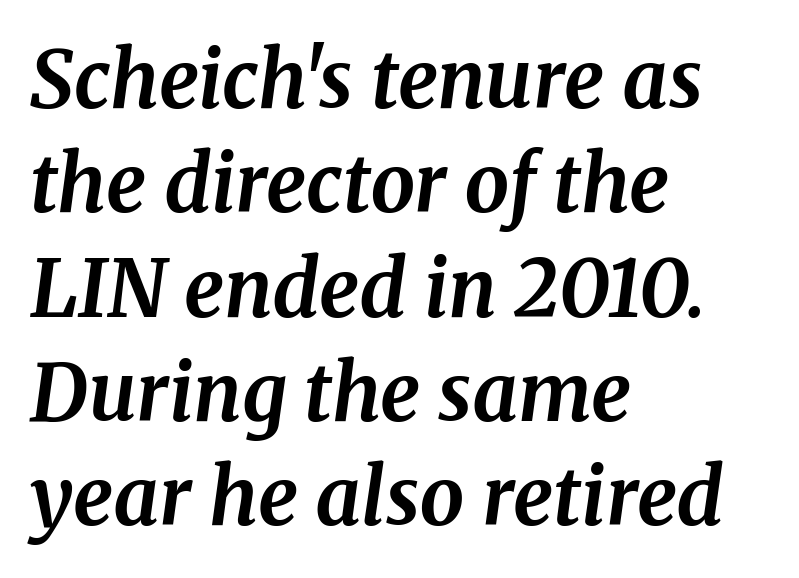
The image shows 79 px bold serif type, italic (leaning right); set left-aligned, normal line spacing (1.32x), normal letter spacing, not underlined; medium stroke contrast and a medium x-height.
